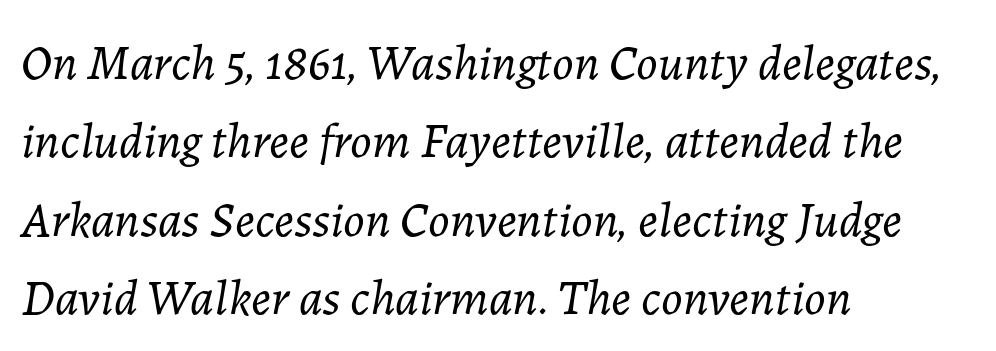
The image shows 50 px light type, italic (leaning right); set left-aligned, normal line spacing (1.57x), normal letter spacing, not underlined; low stroke contrast and a medium x-height.
